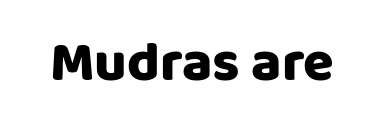
{"serif": "no", "italic": "no", "width": "normal", "stroke_contrast": "low", "x_height": "large", "monospaced": "no", "underline": "no", "letter_spacing": "normal", "letter_spacing_em": 0.0, "glyph_px": 56}
